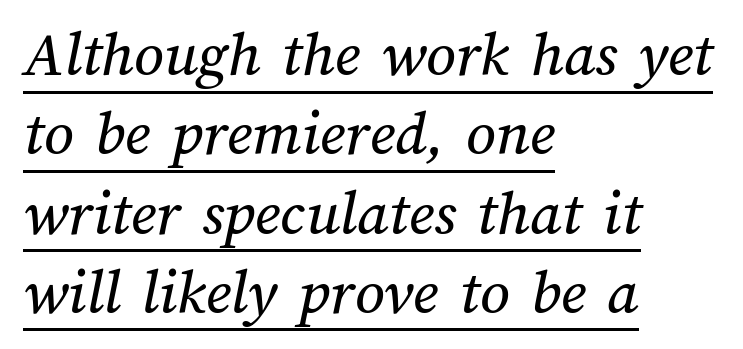
Characters follow at the spacing the type designer built in. A typesetter would call this proportional, since set widths differ per character. The setting favours the left margin, as ordinary paragraphs usually do. Each line of the rendering has a horizontal stroke beneath the glyphs.
